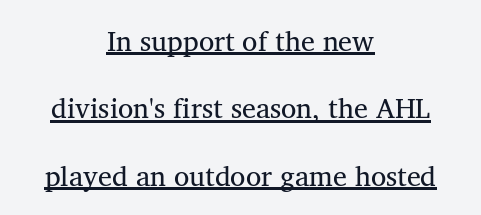
Small tapered or slab feet sit at the stroke ends, so this counts as serif. What stands out about the letter spacing? Nothing — it is the standard amount. Interline gaps are noticeably wide in this sample. No heavy texture on the line: the type isn't bold. The rendering positions every line midway between the sides.
